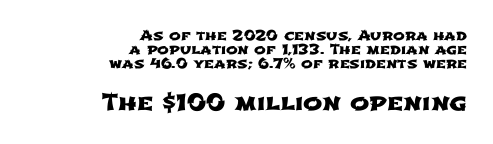
Q: Is the text underlined? A: No.
Q: How is the paragraph aligned? A: Right-aligned.
Q: Is the spacing between letters normal or unusually wide? A: Normal.
Q: Is the spacing between lines tight, normal or loose? A: Tight.
Q: Which block of text is set in a larger size, the first (top) or the second (bottom)? A: The second (bottom) one.
